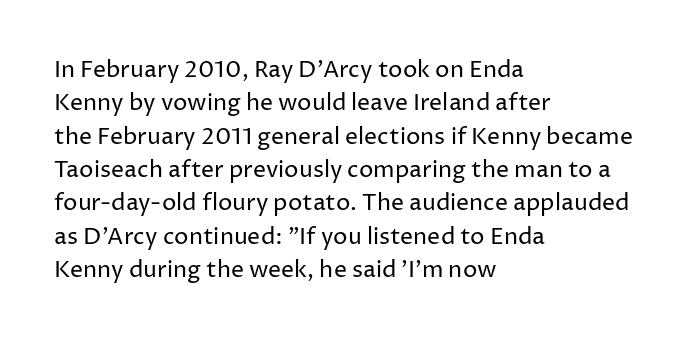
How would I describe the line gaps? Plain and ordinary. Just letters on the line, the space beneath them empty. Alignment: flush left. In terms of posture, this sample is upright.
